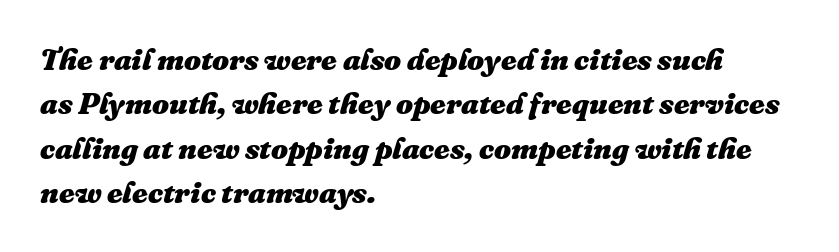
The rendering uses a moderate line-height, typical for paragraphs. The lines in this sample share a left origin and differ only in where they stop. Typographic density is high because the face is bold. The rendering keeps characters at their native spacing. The passage shown is typed in a proportional face where columns would drift. Only glyphs here, with clear space below each row.
